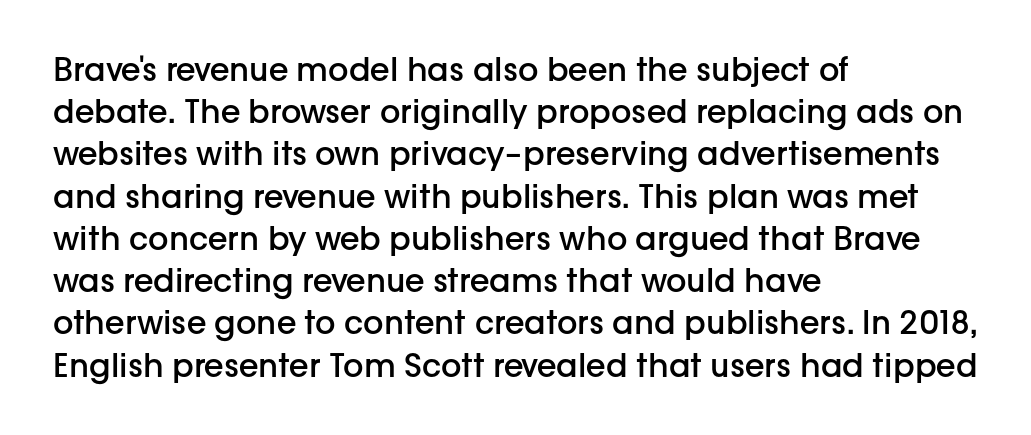
One glance says typical: line gaps are just what's usual. Nothing sits at the stroke ends, so this counts as sans-serif. Designer's note — italics off, roman on. The rendering uses natural spacing where letterforms have individual widths. Compared with typical body copy, the letter spacing here is the same. Moderately thickened strokes mark this as semibold type.
